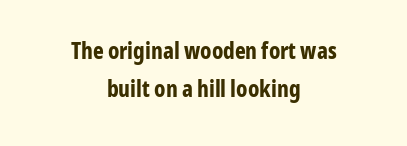
The image shows 23 px bold type, upright; set centered, normal line spacing (1.67x), normal letter spacing, not underlined.
